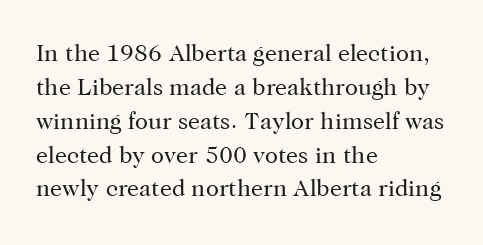
Decoration check: the copy has no underline. Teacher's note: observe the even left margin — that is flush-left alignment. Interline gaps are of average width in this sample. No chunkiness to these letters — they're not bold. These lines were composed using upright roman letters.
